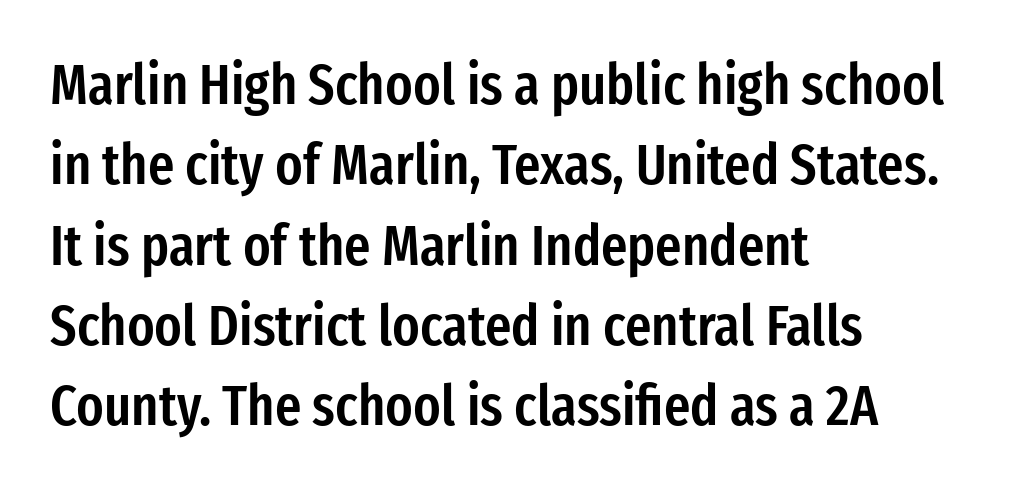
No extra tracking has been applied to these lines. Words float on clear page, feet unadorned. Spacing verdict: proportional, widths tailored to each character. Upright lettering throughout. The rendering uses a moderate line-height, typical for paragraphs. This sample uses a sans-serif face.
